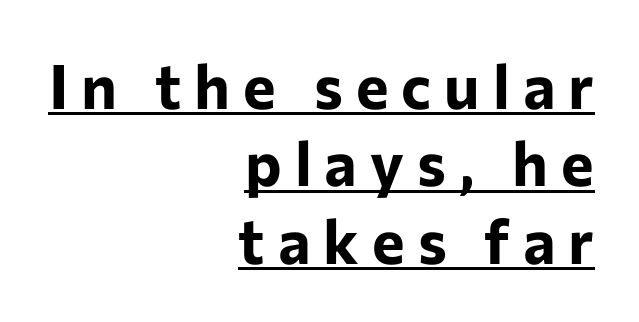
Q: Is the text bold? A: Yes.
Q: Is the text italic (slanted)? A: No, it is upright.
Q: Is the typeface a serif or a sans-serif typeface? A: Sans-serif.
Q: Is the text underlined? A: Yes.
Q: How is the paragraph aligned? A: Right-aligned.
Q: Is the spacing between letters normal or unusually wide? A: Unusually wide.
Q: Is the spacing between lines tight, normal or loose? A: Normal.
Q: Width (condensed, normal, or wide)? A: Normal.
Q: Stroke contrast? A: Low.
Q: x-height? A: Medium.
Q: Monospaced? A: No.
